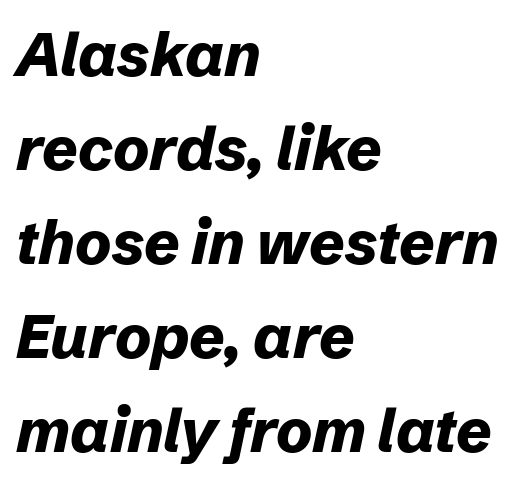
The image shows 61 px bold type, italic (leaning right); set left-aligned, normal line spacing (1.54x), normal letter spacing, not underlined; low stroke contrast and a medium x-height.
